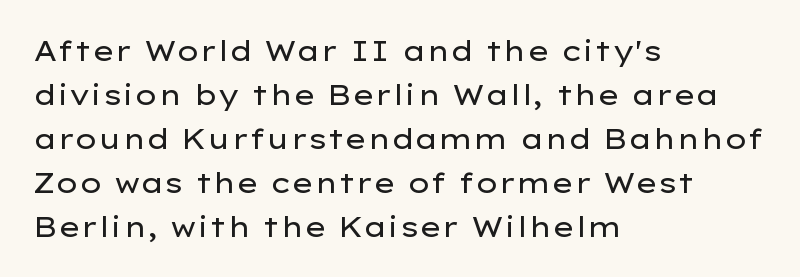
The image shows 28 px regular-weight, wide sans-serif type, upright; set left-aligned, normal line spacing (1.57x), normal letter spacing, not underlined; low stroke contrast and a medium x-height.
